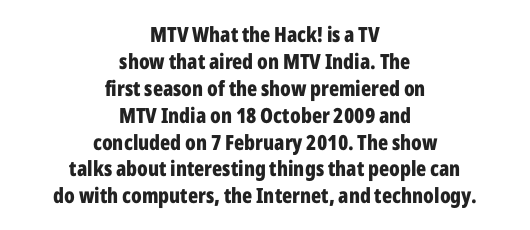
{"italic": "no", "bold": "yes", "underline": "no", "align": "center", "line_spacing": "normal", "line_spacing_ratio": 1.28, "letter_spacing": "normal", "letter_spacing_em": 0.0, "glyph_px": 21}
